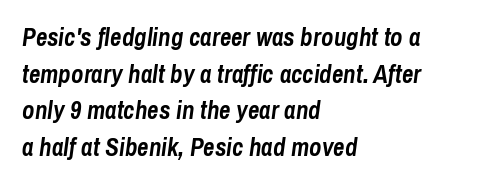
The image shows 25 px bold type, italic (leaning right); set left-aligned, normal line spacing (1.47x), normal letter spacing, not underlined.
